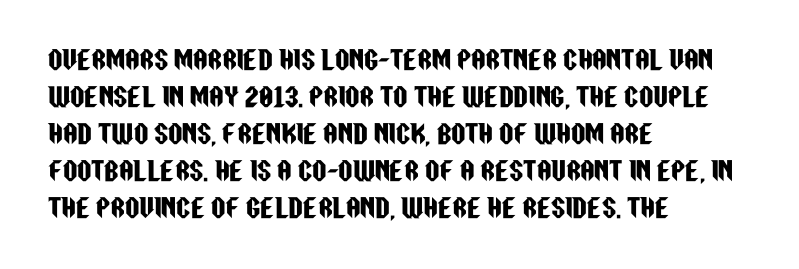
The space beneath each line is pristine and unruled. Compared with typical paragraphs, the rows here are spaced about the same. Notice how the passage keeps a crisp vertical edge on the left only. Short note: letters normally spaced.
